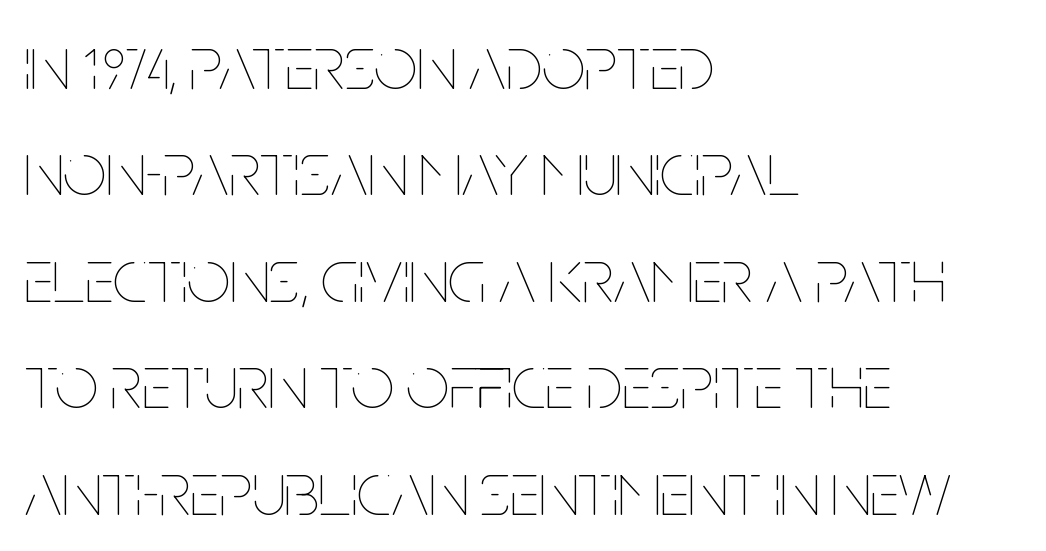
{"italic": "no", "bold": "no", "weight": "thin", "width": "condensed", "stroke_contrast": "low", "x_height": "large", "monospaced": "no", "underline": "no", "align": "left", "line_spacing": "normal", "line_spacing_ratio": 1.4, "letter_spacing": "normal", "letter_spacing_em": 0.0, "glyph_px": 76}
